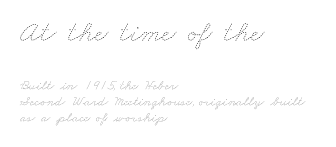
The image shows 30 px thin, wide type; set left-aligned, line spacing 1.16x, normal letter spacing, not underlined; the first (top) block is 2.14x larger; low stroke contrast and a small x-height.
